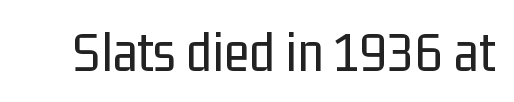
The image shows 58 px regular-weight, condensed sans-serif type, upright; set normal letter spacing, not underlined; low stroke contrast and a medium x-height.
